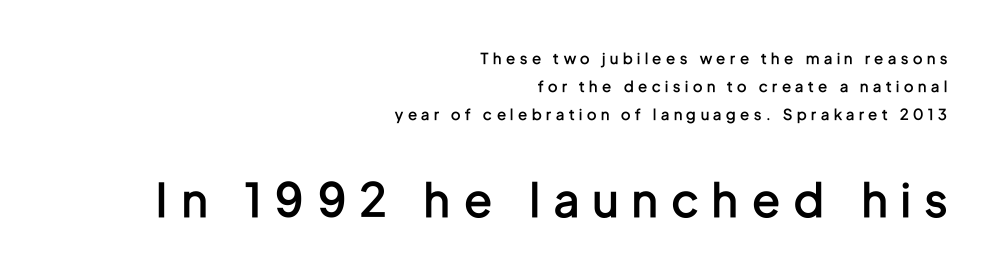
These lines are composed in type without serifs. These words are printed semibold, heavier than regular yet not bold. The passage shown has open, widely tracked lettering throughout. Visually the block forms a straight wall on the right and a jagged coastline on the left. The lettering holds an erect, upright posture throughout.
